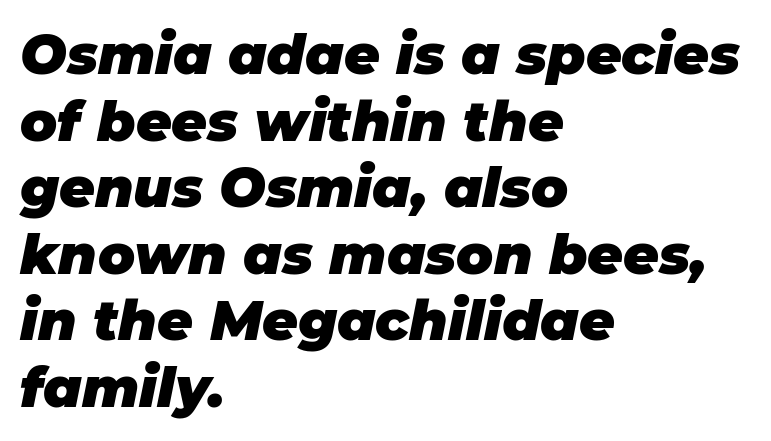
The image shows 55 px heavy type, italic (leaning right); set left-aligned, line spacing 1.21x, normal letter spacing, not underlined; low stroke contrast and a large x-height.
